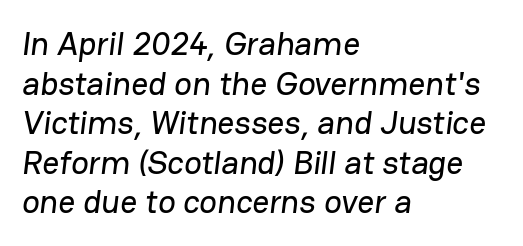
The image shows 33 px sans-serif type; set left-aligned, line spacing 1.2x, normal letter spacing, not underlined; low stroke contrast and a medium x-height.
